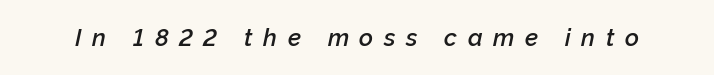
{"italic": "yes", "lean": "right", "slant_degrees": 12, "bold": "semi", "underline": "no", "letter_spacing": "wide", "letter_spacing_em": 0.44, "glyph_px": 24}
